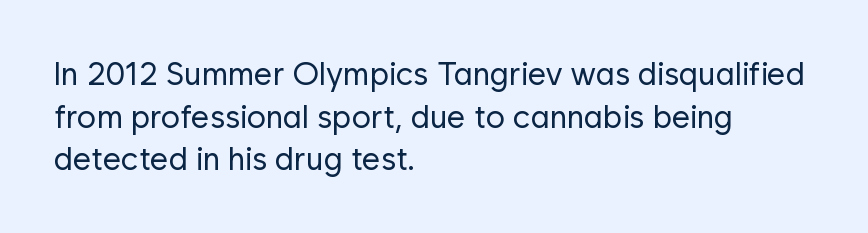
Q: Is the text bold? A: No.
Q: Is the text italic (slanted)? A: No, it is upright.
Q: Is the typeface a serif or a sans-serif typeface? A: Sans-serif.
Q: Is the text underlined? A: No.
Q: How is the paragraph aligned? A: Left-aligned.
Q: Is the spacing between letters normal or unusually wide? A: Normal.
Q: Is the spacing between lines tight, normal or loose? A: Normal.
Q: Width (condensed, normal, or wide)? A: Normal.
Q: Stroke contrast? A: Low.
Q: x-height? A: Medium.
Q: Monospaced? A: No.
